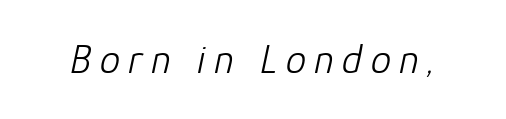
Q: Is the text bold? A: No.
Q: Is the text italic (slanted)? A: Yes, it leans right by about 12 degrees.
Q: Is the text underlined? A: No.
Q: Is the spacing between letters normal or unusually wide? A: Unusually wide.
Q: Width (condensed, normal, or wide)? A: Normal.
Q: Stroke contrast? A: Low.
Q: x-height? A: Medium.
Q: Monospaced? A: No.
